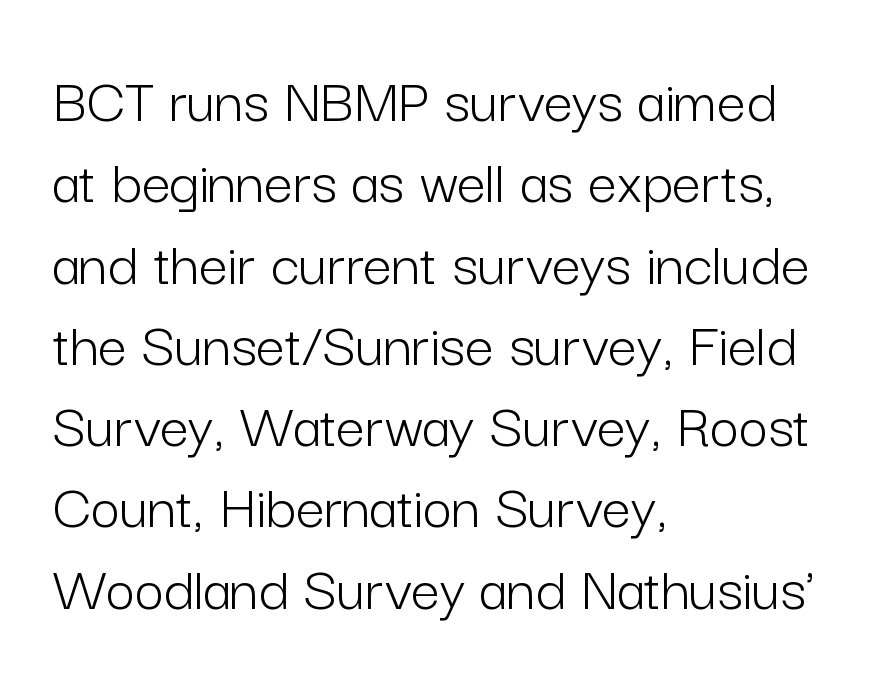
The letters stand upright; this is a roman face. The block of text has a typical density, with ordinary space between rows. Bold? No — there's no thickening of the strokes. Observe the absence of serifs on each vertical stroke in this sample. Clear beneath every line of the passage. The letterforms sit shoulder to shoulder at normal distance.
